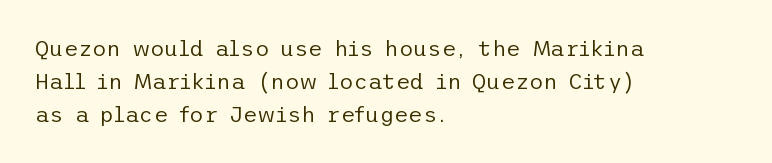
{"italic": "no", "bold": "no", "underline": "no", "align": "left", "line_spacing": "normal", "line_spacing_ratio": 1.51, "letter_spacing": "normal", "letter_spacing_em": 0.0, "glyph_px": 22}
